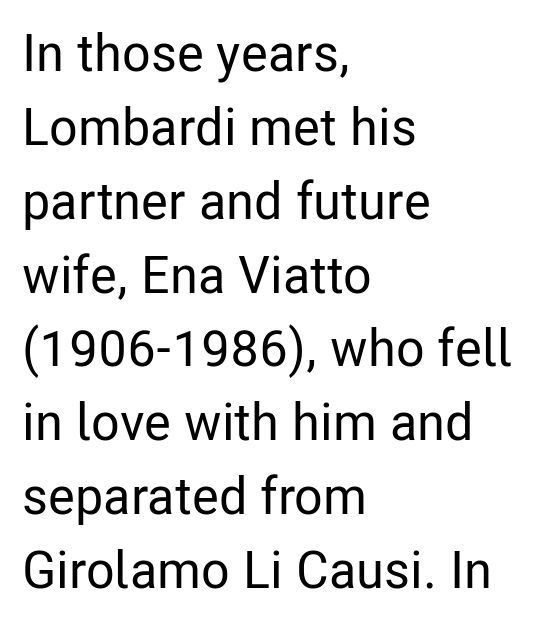
Where is the straight margin? On the left. Observe the ordinary spacing: letters are neighbours, not strangers. Are there feet on the stems? There aren't — it's a sans. Any mark beneath the type? The region is blank. The space between consecutive lines is moderate.
